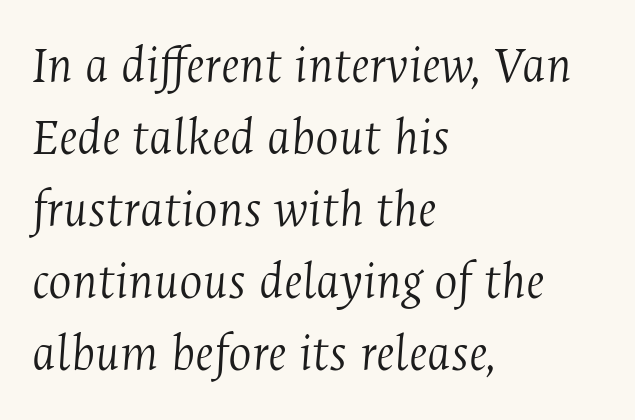
Serifs: yes, visible at the terminals of the letterforms. Nothing unusual about the tracking: characters are spaced as the font intends. Looking at the ascenders, they clearly lean. Rule under the text: the space is simply empty. Visually the block forms a straight wall on the left and a jagged coastline on the right. Note the varied advance widths — an 'i' is clearly narrower than an 'm'.
